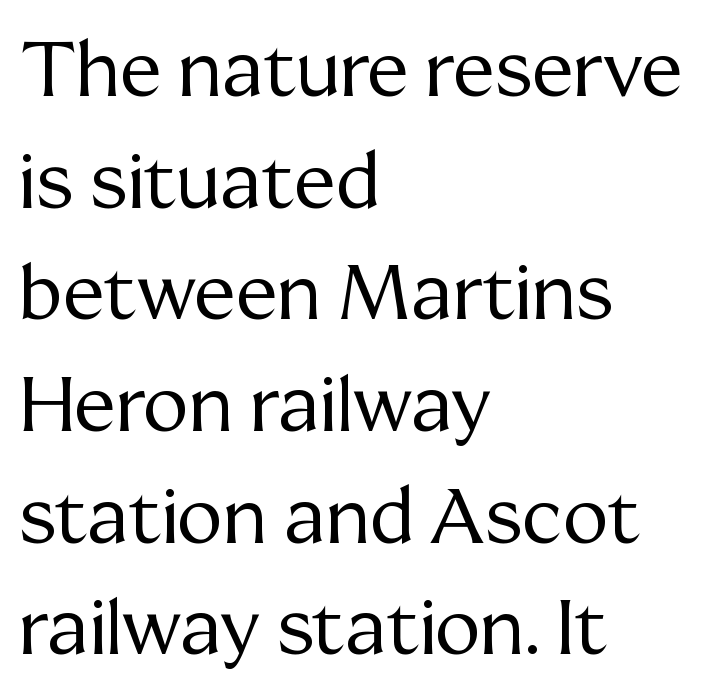
The foot of each line stays bare and open. Is the block centered? No — it sits flush against the left margin. Regarding leading, the lines here are spaced in the standard way. Look at the bottom of the vertical strokes: they flare into serifs here.
